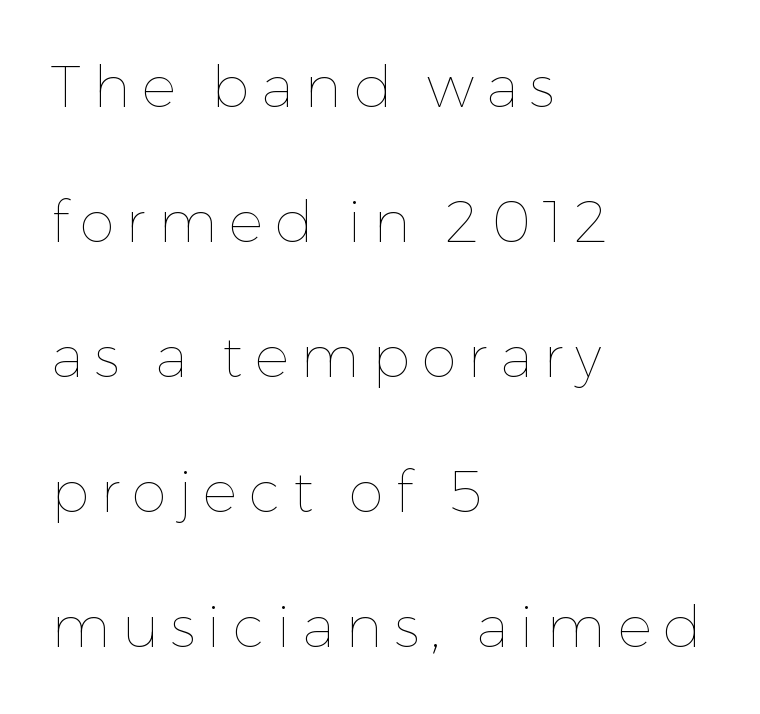
The image shows 57 px thin type, upright; set left-aligned, loose line spacing (2.37x), unusually wide letter spacing (+0.21 em), not underlined; low stroke contrast and a medium x-height.
